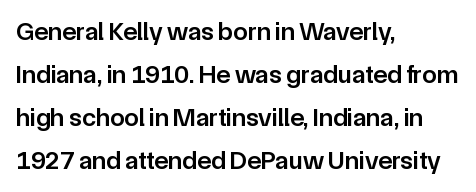
The compositor pushed each line to the left boundary. Horizontal bands of white between lines are of average thickness. Does the weight exceed regular? Yes, but only to semibold. Glyph-to-glyph distance matches everyday printed text. Unlike italic type, these characters show no tilt at all. The area under the type is left untouched.
